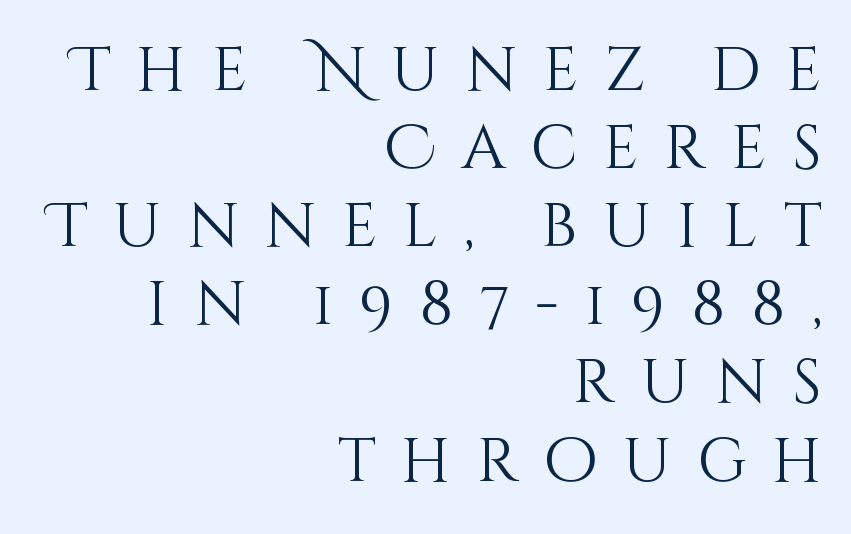
Q: Is the text bold? A: No.
Q: Is the text italic (slanted)? A: No, it is upright.
Q: Is the text underlined? A: No.
Q: How is the paragraph aligned? A: Right-aligned.
Q: Is the spacing between letters normal or unusually wide? A: Unusually wide.
Q: Is the spacing between lines tight, normal or loose? A: Normal.
Q: Width (condensed, normal, or wide)? A: Normal.
Q: Stroke contrast? A: Medium.
Q: x-height? A: Large.
Q: Monospaced? A: No.
